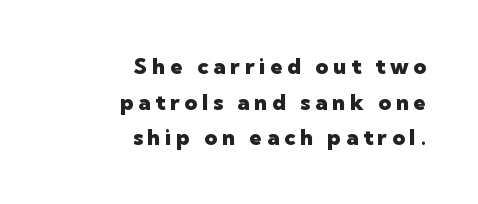
Vertical strokes here are truly vertical. The line-height multiplier appears to be the usual default. What weight is shown? A full bold with thick strokes. The paragraph has a hard right edge and a soft left edge. Is the letter spacing exaggerated? Yes — the characters are pushed far apart.
